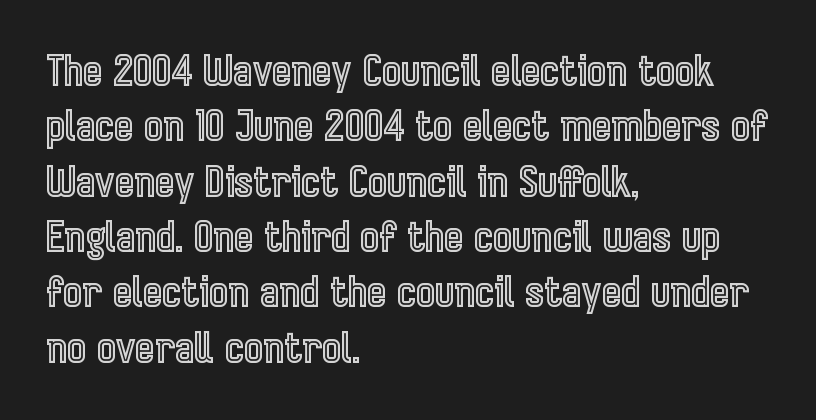
The image shows 41 px condensed type, upright; set left-aligned, normal line spacing (1.35x), normal letter spacing, not underlined; a medium x-height.
